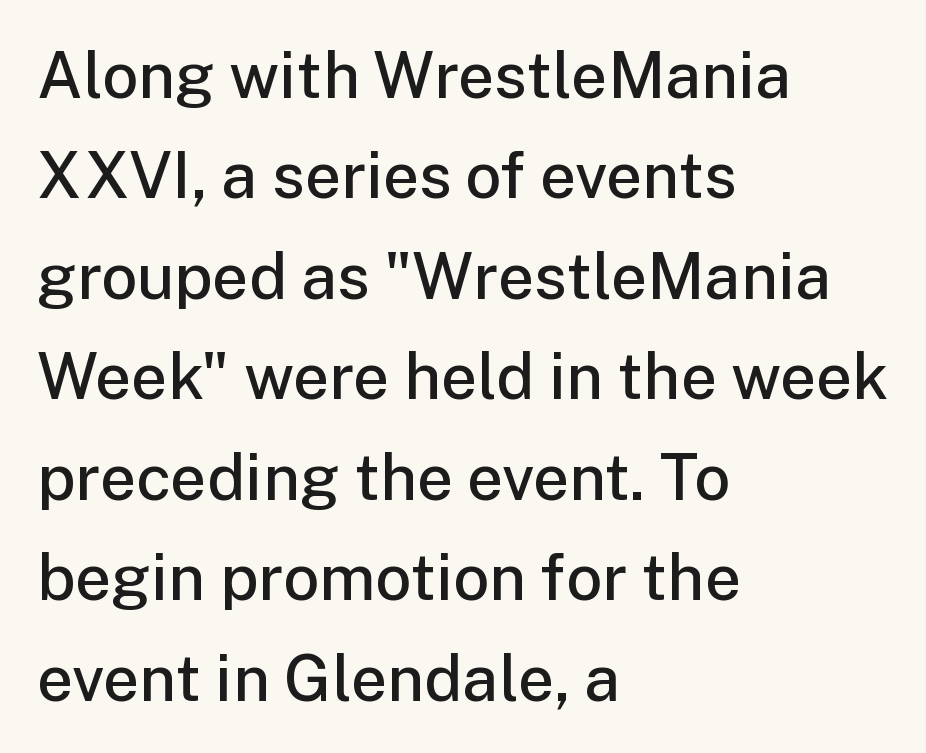
Reading down the block, your eye returns to a fixed left position each line. These lines sit exactly where default settings would place them. Does the lettering tilt? It doesn't — this is upright. The rendering uses a semibold face; strokes are thickened but not to full bold.
